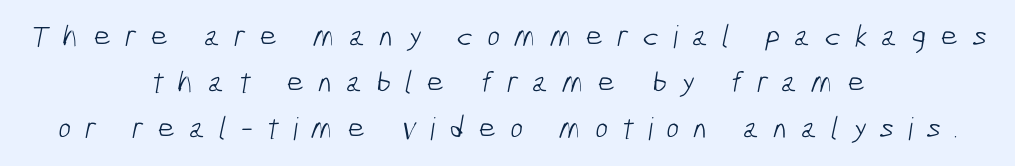
Q: Is the text bold? A: No.
Q: Is the typeface a serif or a sans-serif typeface? A: Sans-serif.
Q: Is the text underlined? A: No.
Q: How is the paragraph aligned? A: Centered.
Q: Is the spacing between letters normal or unusually wide? A: Unusually wide.
Q: Is the spacing between lines tight, normal or loose? A: Normal.
Q: Width (condensed, normal, or wide)? A: Condensed.
Q: Stroke contrast? A: Low.
Q: x-height? A: Medium.
Q: Monospaced? A: No.
